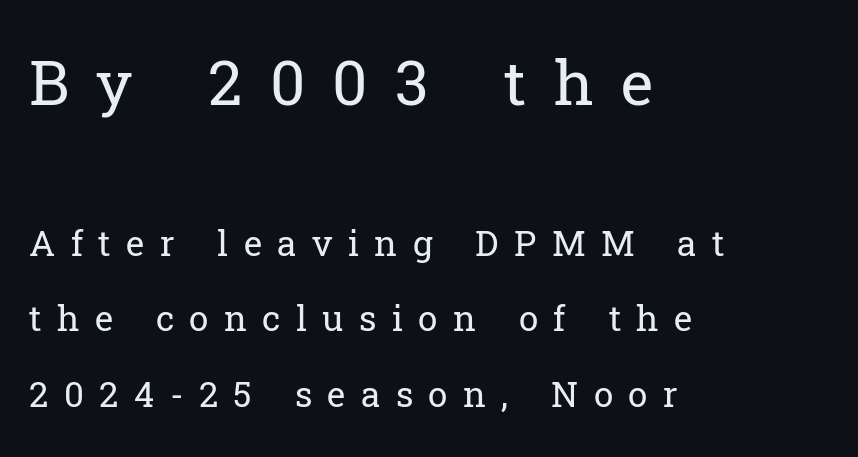
{"serif": "yes", "italic": "no", "bold": "no", "weight": "regular", "width": "normal", "stroke_contrast": "low", "x_height": "medium", "monospaced": "no", "underline": "no", "align": "left", "line_spacing": "loose", "line_spacing_ratio": 2.16, "letter_spacing": "wide", "letter_spacing_em": 0.44, "larger_block": "first", "size_ratio": 1.77, "glyph_px": 62}
